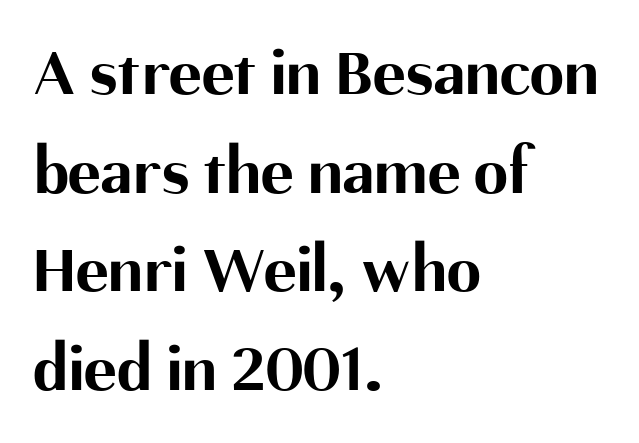
The lines are quadded left. Nothing sits at the stroke ends, so this counts as sans-serif. Heavy, bold letterforms. This sample has the flowing, uneven cadence of proportional lettering. This sample uses an upright cut, with every glyph sitting square on the baseline.
